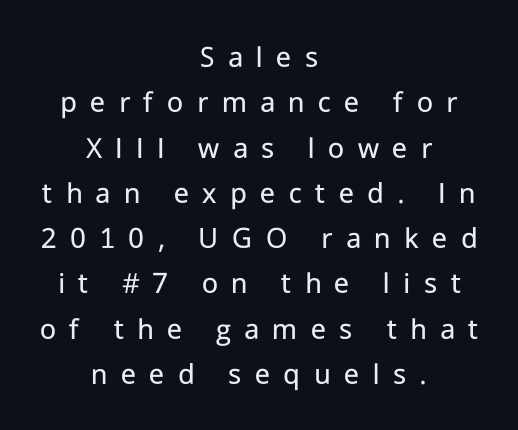
Q: Is the text bold? A: No.
Q: Is the text italic (slanted)? A: No, it is upright.
Q: Is the typeface a serif or a sans-serif typeface? A: Sans-serif.
Q: Is the text underlined? A: No.
Q: How is the paragraph aligned? A: Centered.
Q: Is the spacing between letters normal or unusually wide? A: Unusually wide.
Q: Is the spacing between lines tight, normal or loose? A: Normal.
Q: Width (condensed, normal, or wide)? A: Normal.
Q: Stroke contrast? A: Low.
Q: x-height? A: Medium.
Q: Monospaced? A: No.
